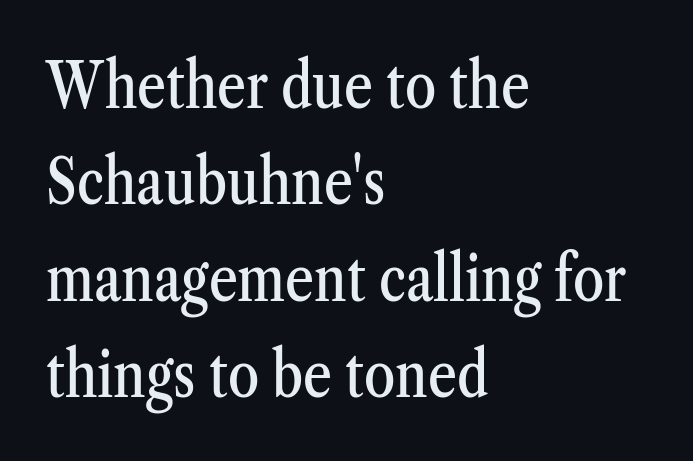
{"serif": "yes", "italic": "no", "width": "condensed", "stroke_contrast": "medium", "x_height": "medium", "monospaced": "no", "underline": "no", "align": "left", "line_spacing": "normal", "line_spacing_ratio": 1.53, "letter_spacing": "normal", "letter_spacing_em": 0.0, "glyph_px": 63}
